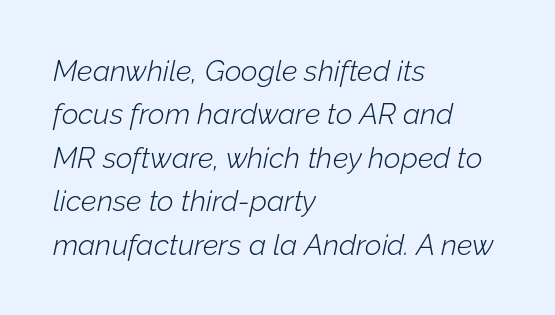
{"italic": "yes", "lean": "right", "slant_degrees": 12, "bold": "no", "weight": "light", "width": "normal", "stroke_contrast": "low", "x_height": "medium", "monospaced": "no", "underline": "no", "align": "left", "line_spacing": "normal", "line_spacing_ratio": 1.5, "letter_spacing": "normal", "letter_spacing_em": 0.0, "glyph_px": 29}
